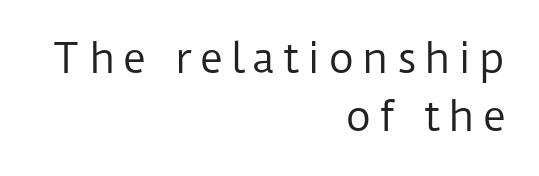
{"serif": "no", "italic": "no", "bold": "no", "weight": "regular", "width": "normal", "stroke_contrast": "low", "x_height": "medium", "monospaced": "no", "underline": "no", "align": "right", "line_spacing": "normal", "line_spacing_ratio": 1.46, "glyph_px": 40}
